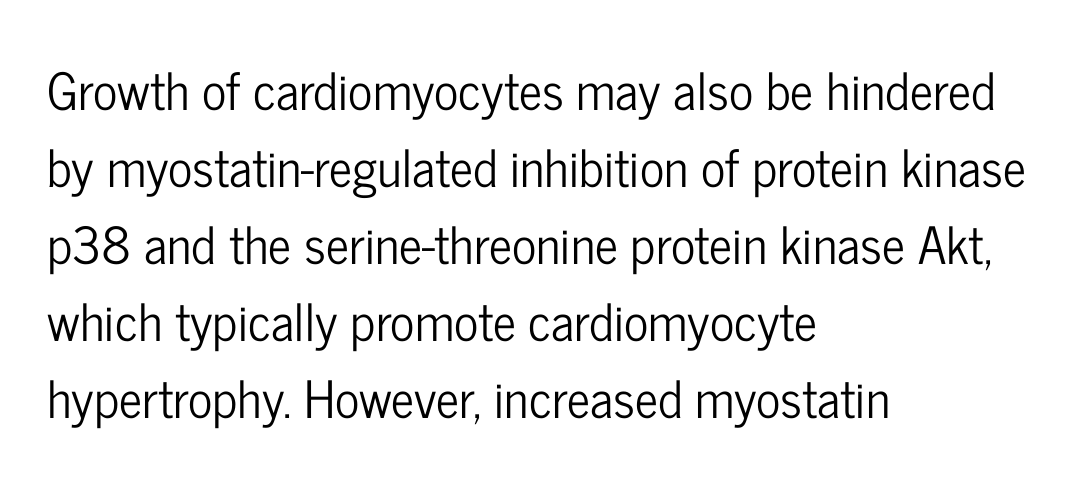
This rendering features lettering with no underline. Vertical strokes here are truly vertical. Tracking value appears to be zero — textbook default spacing. Typographically, this falls in the sans-serif category.
